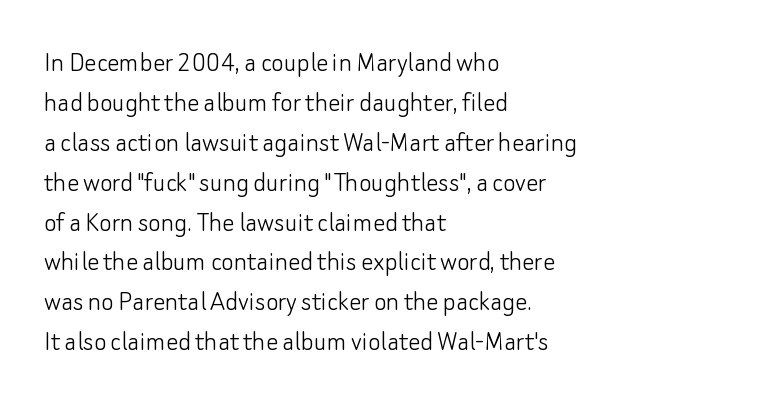
Q: Is the text bold? A: No.
Q: Is the text italic (slanted)? A: No, it is upright.
Q: Is the typeface a serif or a sans-serif typeface? A: Sans-serif.
Q: Is the text underlined? A: No.
Q: How is the paragraph aligned? A: Left-aligned.
Q: Is the spacing between letters normal or unusually wide? A: Normal.
Q: Is the spacing between lines tight, normal or loose? A: Normal.
Q: Width (condensed, normal, or wide)? A: Normal.
Q: Stroke contrast? A: Low.
Q: x-height? A: Small.
Q: Monospaced? A: No.
